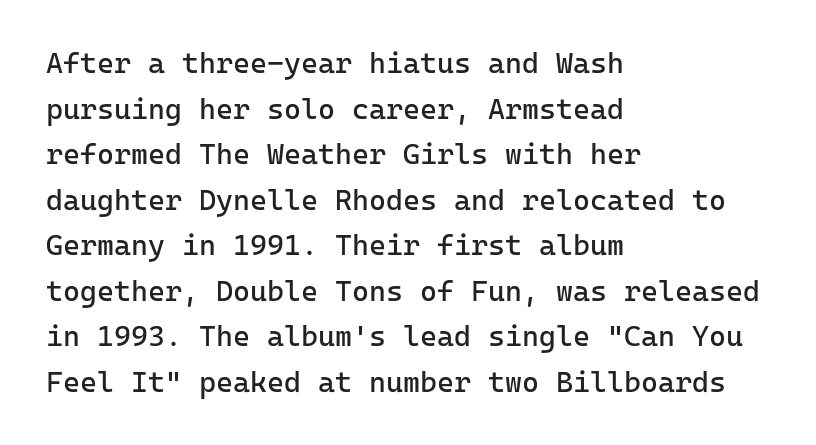
Q: Is the text bold? A: No.
Q: Is the text italic (slanted)? A: No, it is upright.
Q: Is the typeface a serif or a sans-serif typeface? A: Sans-serif.
Q: Is the text underlined? A: No.
Q: How is the paragraph aligned? A: Left-aligned.
Q: Is the spacing between letters normal or unusually wide? A: Normal.
Q: Is the spacing between lines tight, normal or loose? A: Normal.
Q: Width (condensed, normal, or wide)? A: Normal.
Q: Stroke contrast? A: Low.
Q: x-height? A: Medium.
Q: Monospaced? A: Yes.
